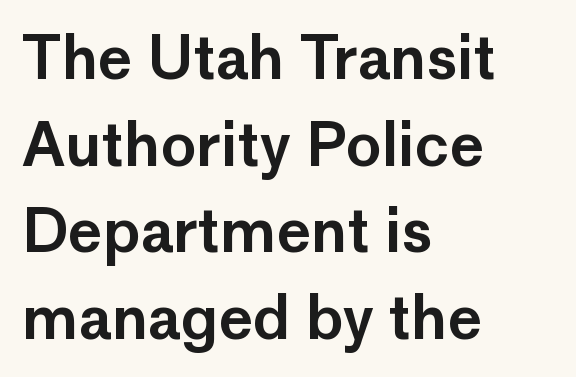
Q: Is the text italic (slanted)? A: No, it is upright.
Q: Is the typeface a serif or a sans-serif typeface? A: Sans-serif.
Q: Is the text underlined? A: No.
Q: How is the paragraph aligned? A: Left-aligned.
Q: Is the spacing between letters normal or unusually wide? A: Normal.
Q: Is the spacing between lines tight, normal or loose? A: Normal.
Q: Width (condensed, normal, or wide)? A: Normal.
Q: Stroke contrast? A: Low.
Q: x-height? A: Medium.
Q: Monospaced? A: No.
